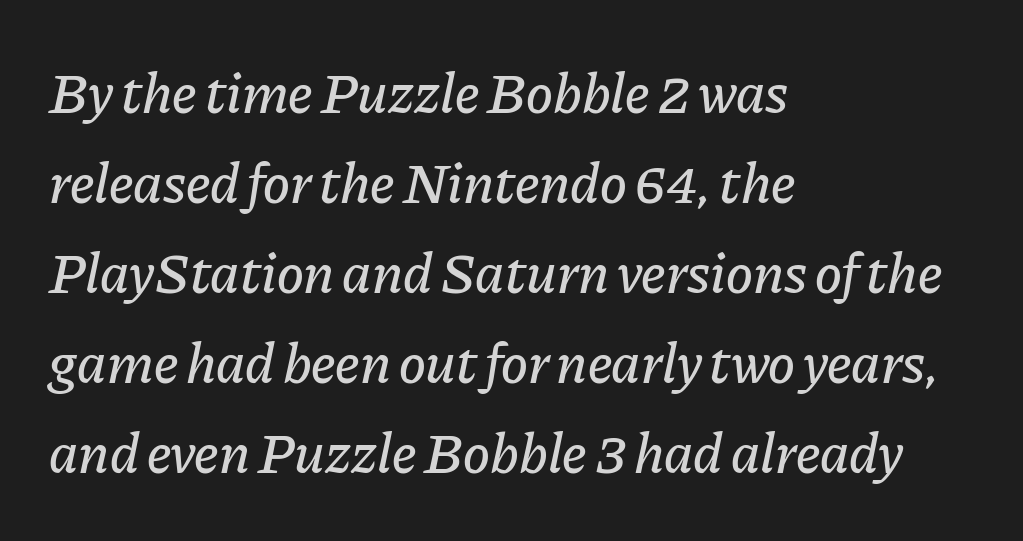
Q: Is the text italic (slanted)? A: Yes, it leans right by about 11 degrees.
Q: Is the text underlined? A: No.
Q: How is the paragraph aligned? A: Left-aligned.
Q: Is the spacing between letters normal or unusually wide? A: Normal.
Q: Is the spacing between lines tight, normal or loose? A: Normal.
Q: Width (condensed, normal, or wide)? A: Normal.
Q: Stroke contrast? A: Low.
Q: x-height? A: Medium.
Q: Monospaced? A: No.
